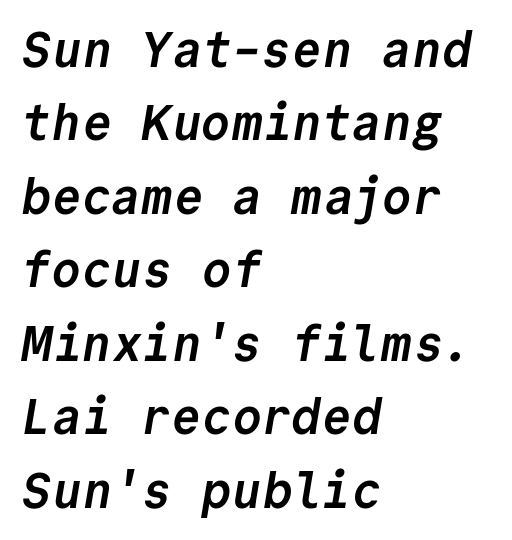
{"serif": "no", "bold": "yes", "weight": "semibold", "width": "normal", "stroke_contrast": "low", "x_height": "medium", "monospaced": "yes", "underline": "no", "align": "left", "line_spacing": "normal", "line_spacing_ratio": 1.47, "letter_spacing": "normal", "letter_spacing_em": 0.0, "glyph_px": 50}
